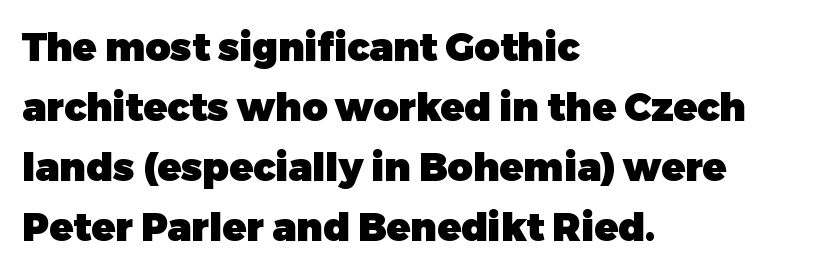
{"serif": "no", "italic": "no", "bold": "yes", "weight": "heavy", "width": "normal", "stroke_contrast": "low", "x_height": "medium", "monospaced": "no", "underline": "no", "align": "left", "line_spacing": "normal", "line_spacing_ratio": 1.54, "letter_spacing": "normal", "letter_spacing_em": 0.0, "glyph_px": 39}
